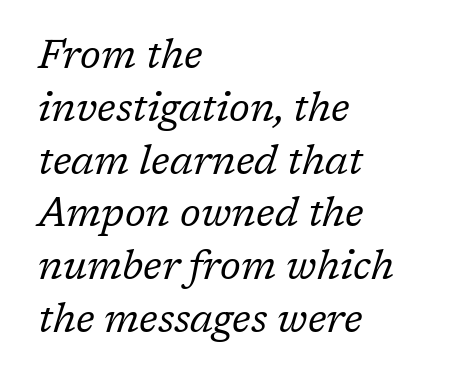
Q: Is the text bold? A: No.
Q: Is the text italic (slanted)? A: Yes, it leans right by about 17 degrees.
Q: Is the typeface a serif or a sans-serif typeface? A: Serif.
Q: Is the text underlined? A: No.
Q: How is the paragraph aligned? A: Left-aligned.
Q: Is the spacing between letters normal or unusually wide? A: Normal.
Q: Is the spacing between lines tight, normal or loose? A: Normal.
Q: Width (condensed, normal, or wide)? A: Normal.
Q: Stroke contrast? A: Low.
Q: x-height? A: Medium.
Q: Monospaced? A: No.
